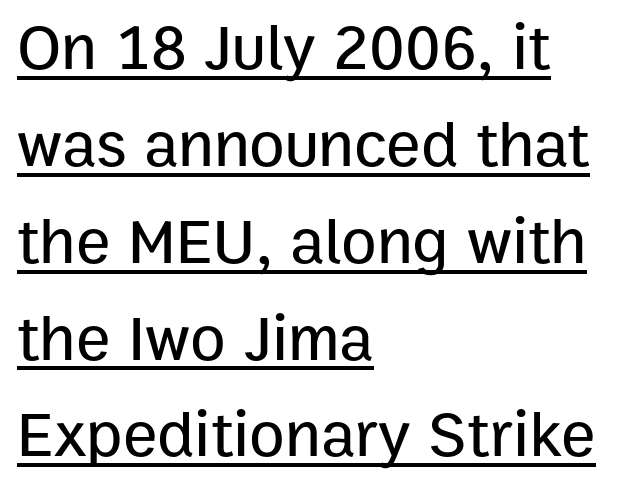
Q: Is the text italic (slanted)? A: No, it is upright.
Q: Is the typeface a serif or a sans-serif typeface? A: Sans-serif.
Q: Is the text underlined? A: Yes.
Q: How is the paragraph aligned? A: Left-aligned.
Q: Is the spacing between letters normal or unusually wide? A: Normal.
Q: Is the spacing between lines tight, normal or loose? A: Normal.
Q: Width (condensed, normal, or wide)? A: Normal.
Q: Stroke contrast? A: Low.
Q: x-height? A: Medium.
Q: Monospaced? A: No.
